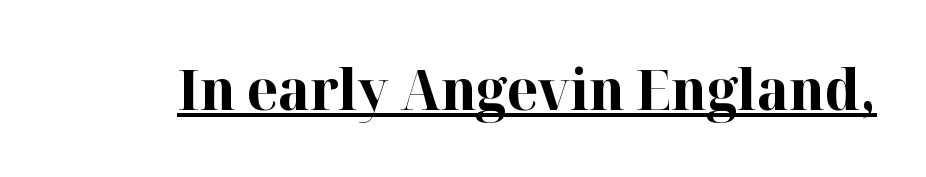
{"serif": "yes", "italic": "no", "bold": "yes", "weight": "bold", "width": "normal", "stroke_contrast": "high", "x_height": "medium", "monospaced": "no", "underline": "yes", "letter_spacing": "normal", "letter_spacing_em": 0.0, "glyph_px": 56}
